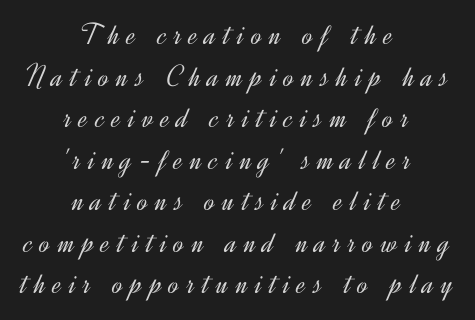
Q: Is the text bold? A: No.
Q: Is the text italic (slanted)? A: Yes.
Q: Is the typeface a serif or a sans-serif typeface? A: Sans-serif.
Q: Is the text underlined? A: No.
Q: How is the paragraph aligned? A: Centered.
Q: Is the spacing between letters normal or unusually wide? A: Unusually wide.
Q: Is the spacing between lines tight, normal or loose? A: Normal.
Q: Width (condensed, normal, or wide)? A: Normal.
Q: x-height? A: Small.
Q: Monospaced? A: No.
